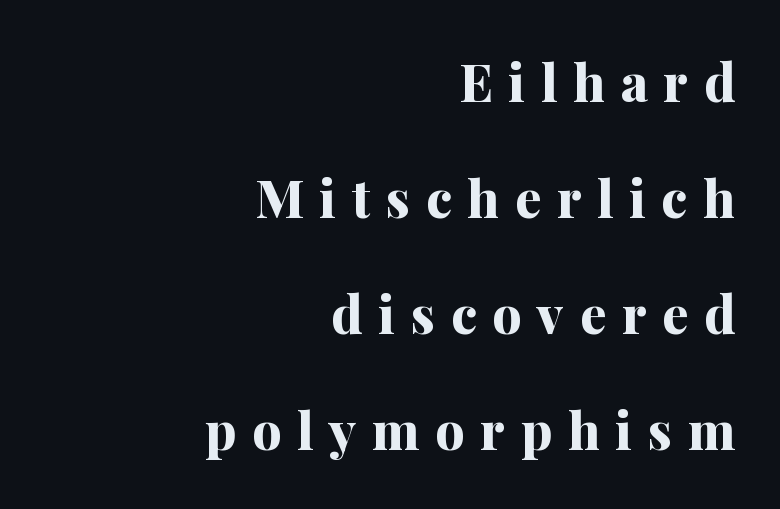
The image shows 52 px bold serif type, upright; set right-aligned, loose line spacing (2.23x), unusually wide letter spacing (+0.3 em), not underlined; medium stroke contrast and a medium x-height.
